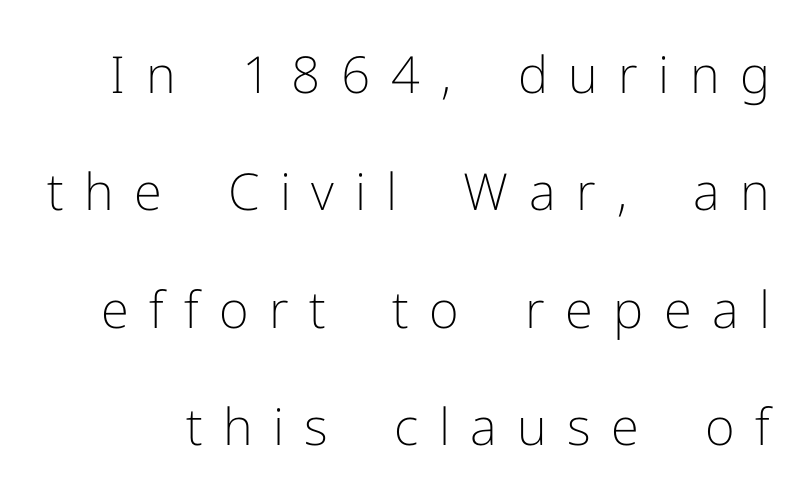
The passage shown is typed in a proportional face where columns would drift. The strokes carry an ordinary text weight at most. Each new line begins a long way beneath the previous one. This sample uses a sans-serif face.
